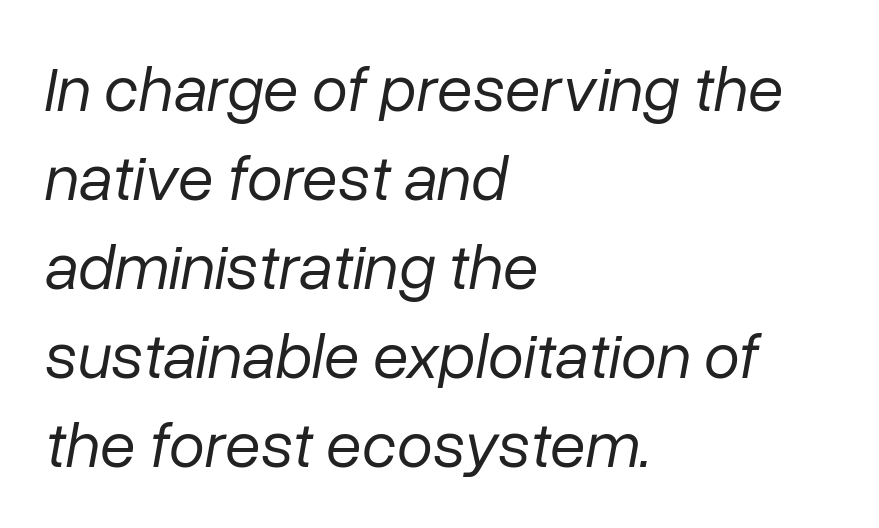
Q: Is the text bold? A: No.
Q: Is the text italic (slanted)? A: Yes, it leans right by about 10 degrees.
Q: Is the text underlined? A: No.
Q: How is the paragraph aligned? A: Left-aligned.
Q: Is the spacing between letters normal or unusually wide? A: Normal.
Q: Is the spacing between lines tight, normal or loose? A: Normal.
Q: Width (condensed, normal, or wide)? A: Normal.
Q: Stroke contrast? A: Low.
Q: x-height? A: Medium.
Q: Monospaced? A: No.
